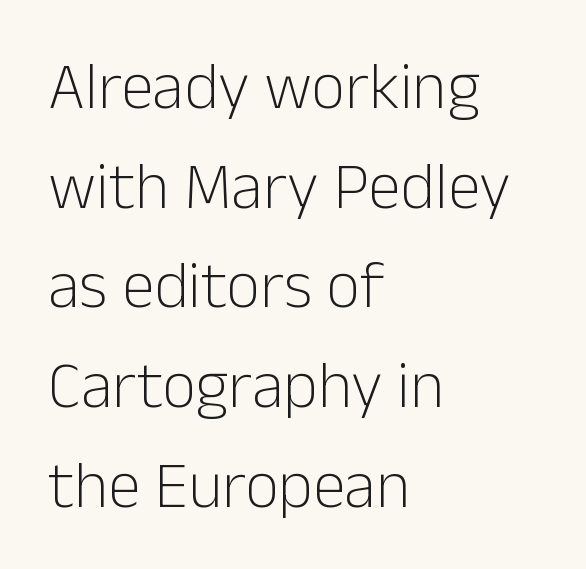
Just letters on the line, the space beneath them empty. Left-aligned paragraph, ragged on the right. The face looks like a standard text weight, possibly lighter. Here the glyphs are tracked normally, forming tight word shapes. The space between consecutive lines is moderate. Spacing verdict: proportional, widths tailored to each character.
